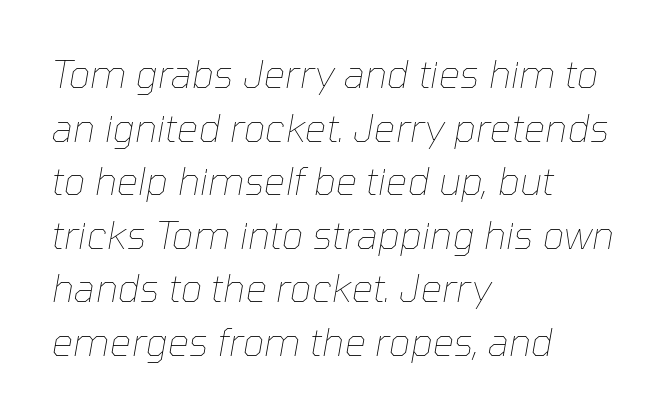
Q: Is the text bold? A: No.
Q: Is the text italic (slanted)? A: Yes, it leans right by about 10 degrees.
Q: Is the text underlined? A: No.
Q: How is the paragraph aligned? A: Left-aligned.
Q: Is the spacing between letters normal or unusually wide? A: Normal.
Q: Is the spacing between lines tight, normal or loose? A: Normal.
Q: Width (condensed, normal, or wide)? A: Normal.
Q: Stroke contrast? A: Low.
Q: x-height? A: Medium.
Q: Monospaced? A: No.
